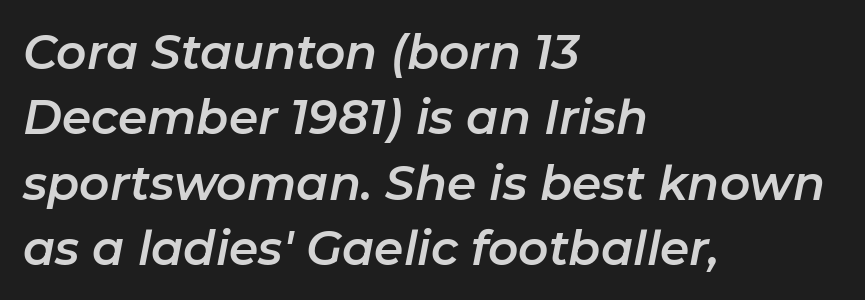
{"italic": "yes", "lean": "right", "slant_degrees": 11, "width": "normal", "stroke_contrast": "low", "x_height": "medium", "monospaced": "no", "underline": "no", "align": "left", "line_spacing": "normal", "line_spacing_ratio": 1.39, "letter_spacing": "normal", "letter_spacing_em": 0.0, "glyph_px": 47}
